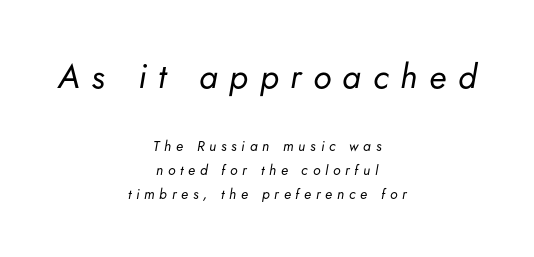
The image shows 34 px regular-weight type, italic (leaning right); set centered, line spacing 1.71x, unusually wide letter spacing (+0.34 em), not underlined; the first (top) block is 2.43x larger; low stroke contrast and a small x-height.
